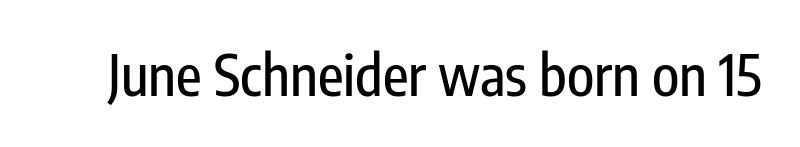
Q: Is the text italic (slanted)? A: No, it is upright.
Q: Is the typeface a serif or a sans-serif typeface? A: Sans-serif.
Q: Is the text underlined? A: No.
Q: Is the spacing between letters normal or unusually wide? A: Normal.
Q: Width (condensed, normal, or wide)? A: Condensed.
Q: Stroke contrast? A: Low.
Q: x-height? A: Medium.
Q: Monospaced? A: No.
